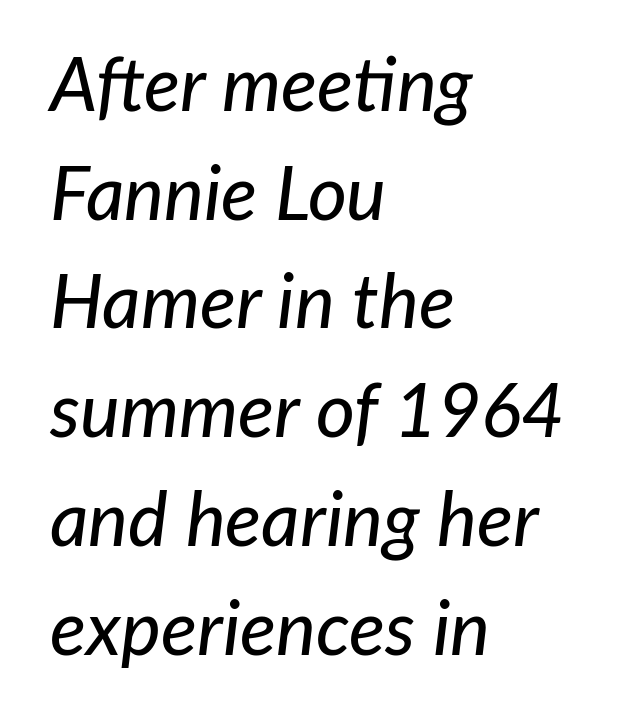
Yep, that's italic — everything's leaning. Descenders are the only things crossing below the line. Is this a fixed-width face? No — the glyphs have proportional, varying widths. Each line starts at the same left margin while the right side varies.
